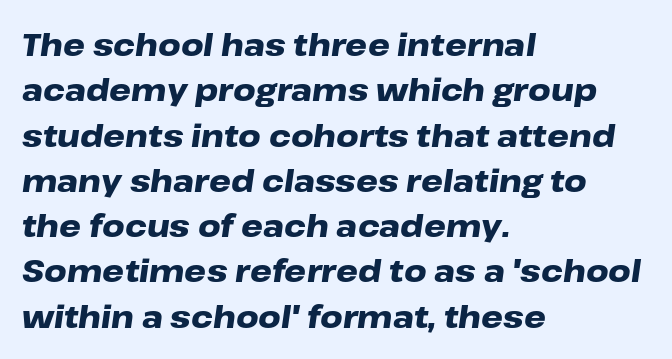
These lines stack with their left ends in a neat column. Leading: standard. Posture: slanted. Character widths vary here, with narrow letters taking less room than wide ones. A typesetter would call this zero additional tracking.
